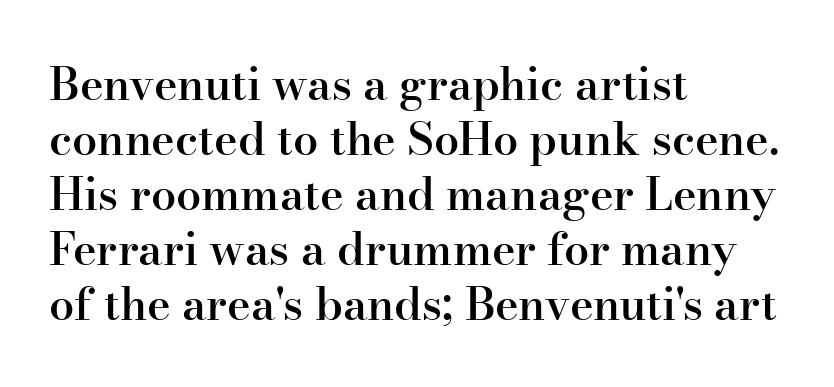
Q: Is the text bold? A: Semi-bold.
Q: Is the text italic (slanted)? A: No, it is upright.
Q: Is the typeface a serif or a sans-serif typeface? A: Serif.
Q: Is the text underlined? A: No.
Q: How is the paragraph aligned? A: Left-aligned.
Q: Is the spacing between letters normal or unusually wide? A: Normal.
Q: Width (condensed, normal, or wide)? A: Normal.
Q: Stroke contrast? A: High.
Q: x-height? A: Small.
Q: Monospaced? A: No.
